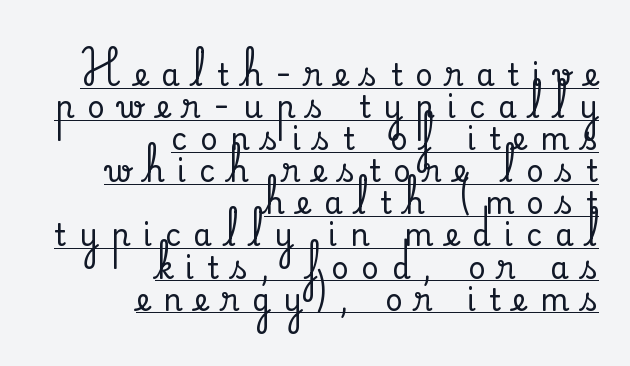
{"serif": "yes", "italic": "no", "width": "normal", "stroke_contrast": "medium", "x_height": "small", "monospaced": "no", "underline": "yes", "align": "right", "line_spacing": "tight", "line_spacing_ratio": 1.07, "letter_spacing": "wide", "letter_spacing_em": 0.43, "glyph_px": 30}
